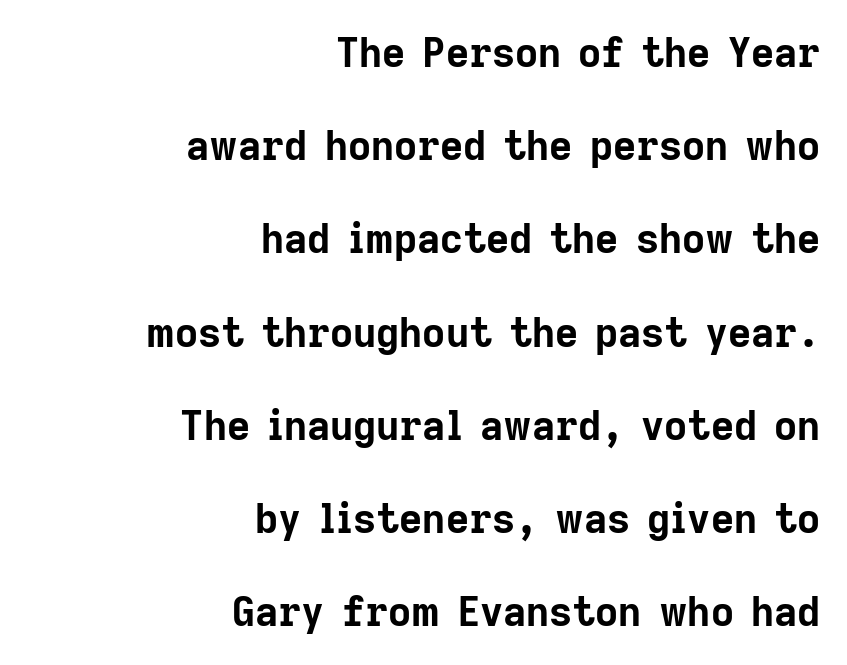
Q: Is the text bold? A: Yes.
Q: Is the text italic (slanted)? A: No, it is upright.
Q: Is the typeface a serif or a sans-serif typeface? A: Sans-serif.
Q: Is the text underlined? A: No.
Q: How is the paragraph aligned? A: Right-aligned.
Q: Is the spacing between letters normal or unusually wide? A: Normal.
Q: Is the spacing between lines tight, normal or loose? A: Loose.
Q: Width (condensed, normal, or wide)? A: Normal.
Q: Stroke contrast? A: Low.
Q: x-height? A: Medium.
Q: Monospaced? A: No.
